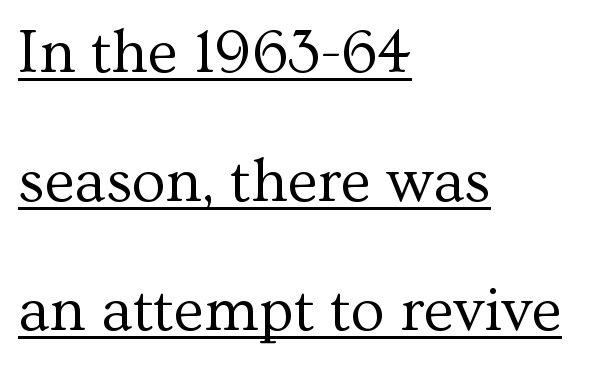
The image shows 62 px regular-weight serif type, upright; set left-aligned, loose line spacing (2.08x), normal letter spacing, underlined; medium stroke contrast and a medium x-height.
